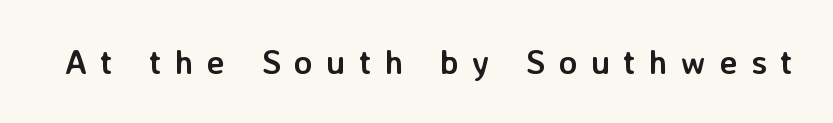
Q: Is the text bold? A: Yes.
Q: Is the text italic (slanted)? A: No, it is upright.
Q: Is the typeface a serif or a sans-serif typeface? A: Sans-serif.
Q: Is the text underlined? A: No.
Q: Is the spacing between letters normal or unusually wide? A: Unusually wide.
Q: Width (condensed, normal, or wide)? A: Normal.
Q: Stroke contrast? A: Low.
Q: x-height? A: Medium.
Q: Monospaced? A: No.
